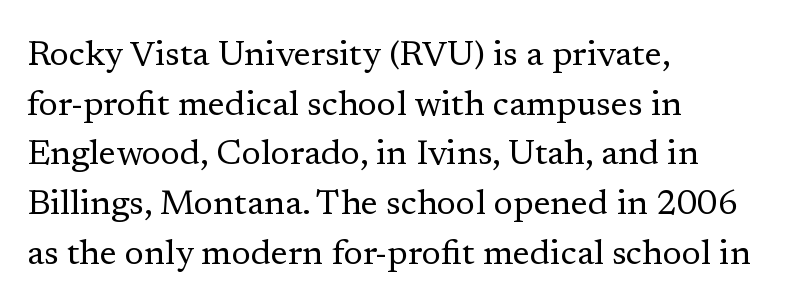
{"serif": "yes", "italic": "no", "bold": "no", "weight": "regular", "width": "normal", "stroke_contrast": "low", "x_height": "medium", "monospaced": "no", "underline": "no", "align": "left", "line_spacing": "normal", "line_spacing_ratio": 1.42, "letter_spacing": "normal", "letter_spacing_em": 0.0, "glyph_px": 35}
